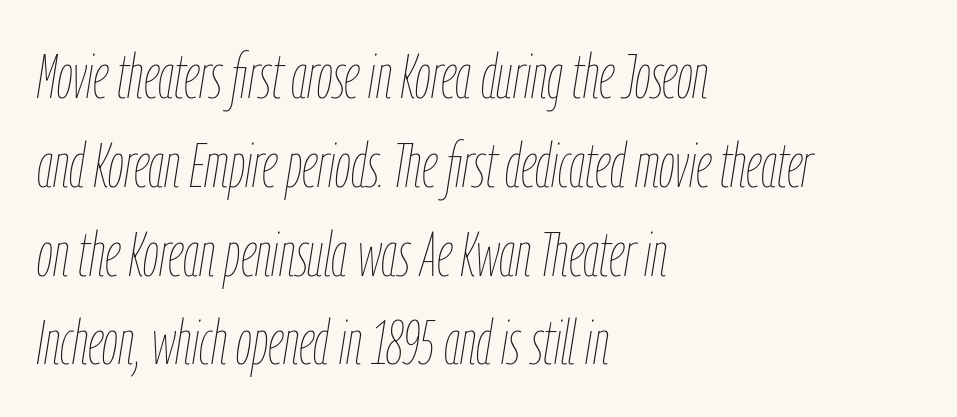
Proportional: the letters do not fall into vertical columns. Characters are canted at an angle relative to the baseline's perpendicular. Evenly set lines give the paragraph a standard silhouette. The space beneath each line is pristine and unruled. The face looks like a standard text weight, possibly lighter.
